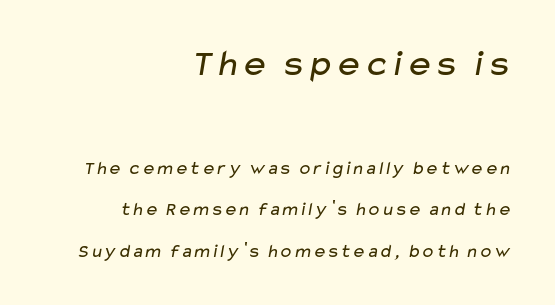
The image shows 38 px regular-weight, wide sans-serif type; set right-aligned, loose line spacing (2.19x), normal letter spacing, not underlined; the first (top) block is 2.0x larger; low stroke contrast and a medium x-height.
